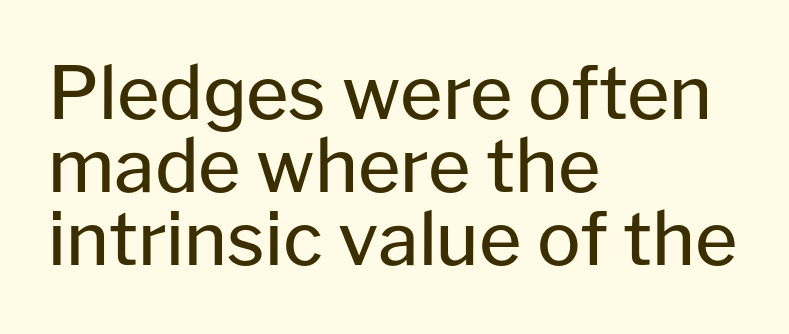
{"serif": "no", "italic": "no", "bold": "no", "weight": "regular", "width": "normal", "stroke_contrast": "low", "x_height": "medium", "monospaced": "no", "underline": "no", "align": "left", "line_spacing": "tight", "line_spacing_ratio": 1.0, "letter_spacing": "normal", "letter_spacing_em": 0.0, "glyph_px": 73}
